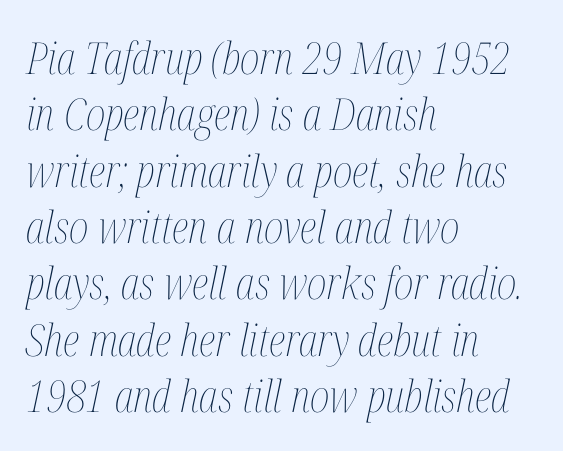
{"italic": "yes", "lean": "right", "slant_degrees": 12, "bold": "no", "weight": "thin", "width": "condensed", "stroke_contrast": "medium", "x_height": "medium", "monospaced": "no", "underline": "no", "align": "left", "line_spacing": "normal", "line_spacing_ratio": 1.28, "letter_spacing": "normal", "letter_spacing_em": 0.0, "glyph_px": 44}
